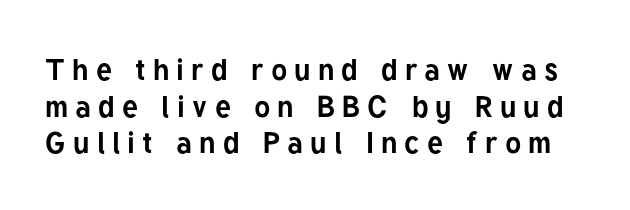
The image shows 30 px bold sans-serif type, upright; set line spacing 1.22x, unusually wide letter spacing (+0.24 em), not underlined; low stroke contrast and a medium x-height.
